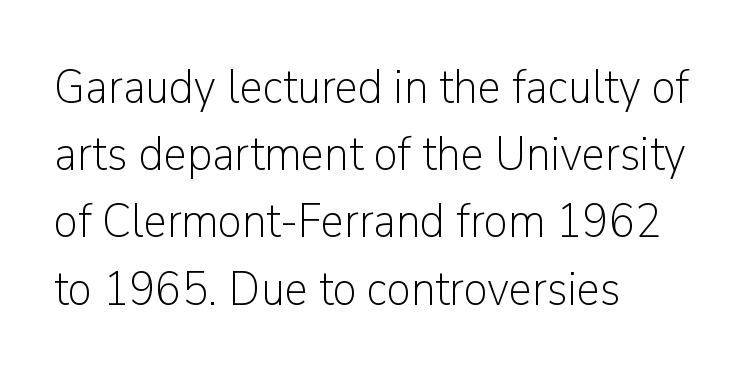
Stroke mass is kept to a normal reading level or below. The passage shown is typed in a proportional face where columns would drift. The strip under each line holds only bare page. This is roman type, the default non-slanted kind.
